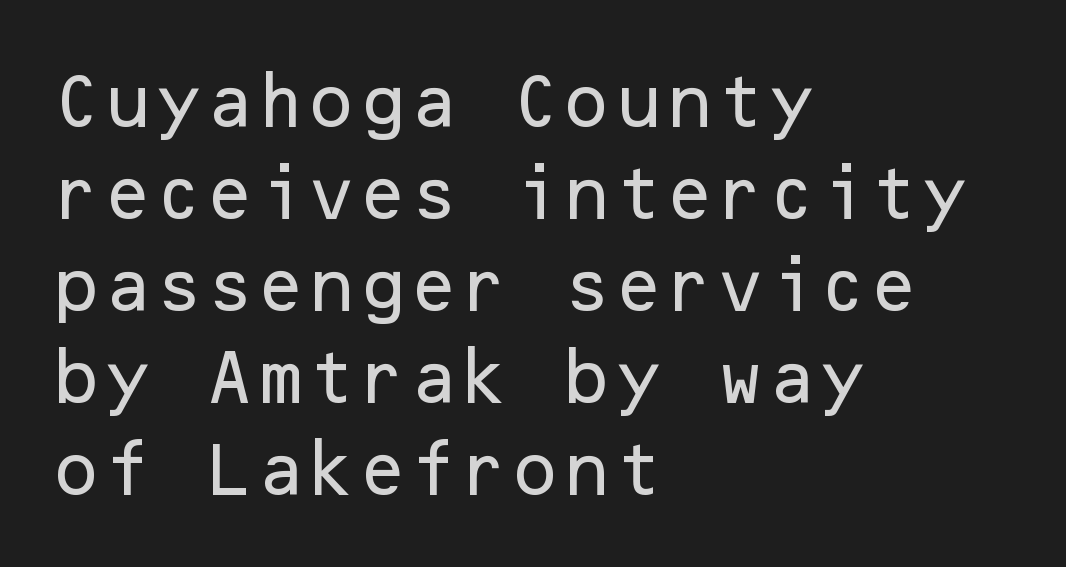
Q: Is the text italic (slanted)? A: No, it is upright.
Q: Is the typeface a serif or a sans-serif typeface? A: Sans-serif.
Q: Is the text underlined? A: No.
Q: How is the paragraph aligned? A: Left-aligned.
Q: Is the spacing between letters normal or unusually wide? A: Normal.
Q: Is the spacing between lines tight, normal or loose? A: Normal.
Q: Width (condensed, normal, or wide)? A: Normal.
Q: Stroke contrast? A: Low.
Q: x-height? A: Medium.
